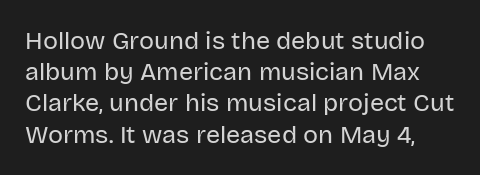
The image shows 25 px text type, upright; set normal line spacing (1.25x), normal letter spacing, not underlined.
